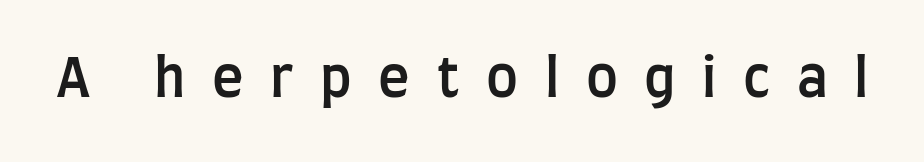
The image shows 53 px semibold, condensed sans-serif type, upright; set unusually wide letter spacing (+0.5 em), not underlined; low stroke contrast and a large x-height.
